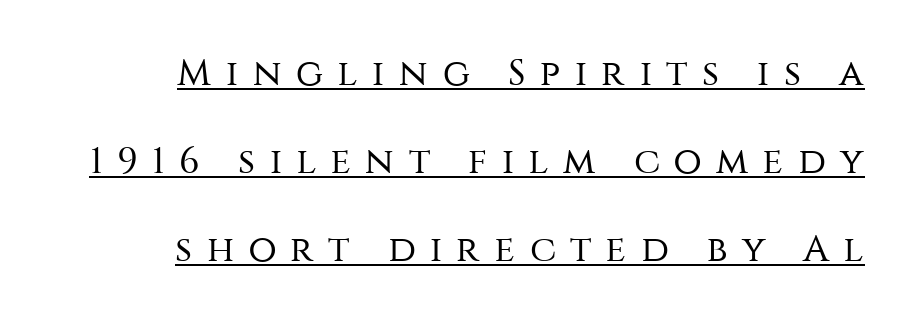
The image shows 37 px regular-weight sans-serif type, upright; set loose line spacing (2.38x), unusually wide letter spacing (+0.39 em), underlined; medium stroke contrast and a large x-height.
